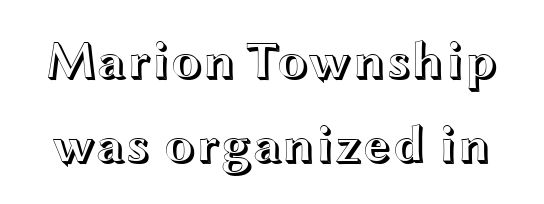
Nobody drew a line under any word here. Characters remain perfectly vertical along every line. This sample has the flowing, uneven cadence of proportional lettering. Compared with typical body copy, the letter spacing here is the same. The block of text has a typical density, with ordinary space between rows.
